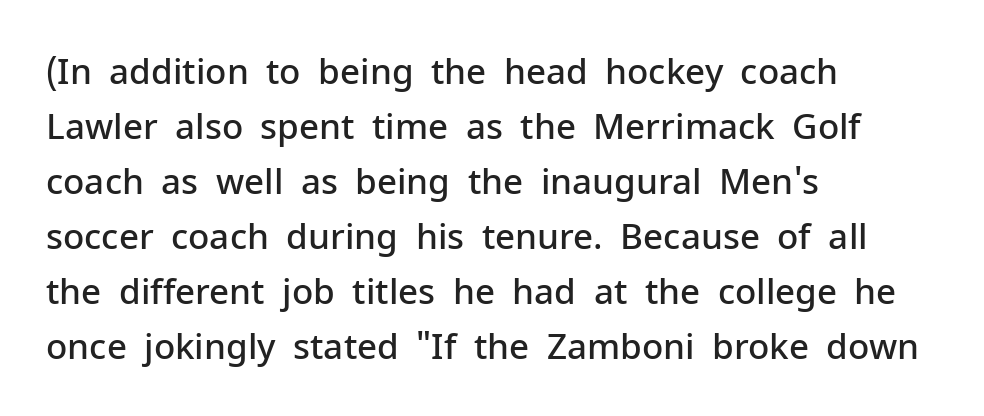
Q: Is the text bold? A: Semi-bold.
Q: Is the text italic (slanted)? A: No, it is upright.
Q: Is the typeface a serif or a sans-serif typeface? A: Sans-serif.
Q: Is the text underlined? A: No.
Q: How is the paragraph aligned? A: Left-aligned.
Q: Is the spacing between letters normal or unusually wide? A: Normal.
Q: Is the spacing between lines tight, normal or loose? A: Normal.
Q: Width (condensed, normal, or wide)? A: Normal.
Q: Stroke contrast? A: Low.
Q: x-height? A: Medium.
Q: Monospaced? A: No.
